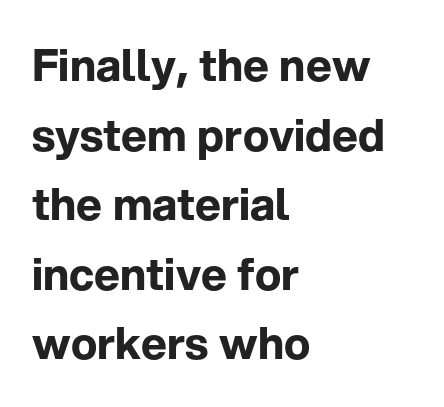
Underlining? Definitely not there. Typographic density is high because the face is bold. Looks like regular typesetting: each glyph gets only the width it needs. The lines sit at an ordinary, default distance from one another. The typography opts for an upright posture over an oblique one.
